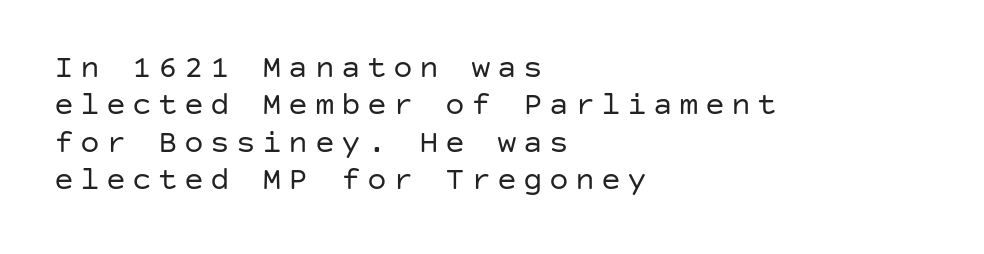
Q: Is the text bold? A: No.
Q: Is the text italic (slanted)? A: No, it is upright.
Q: Is the typeface a serif or a sans-serif typeface? A: Sans-serif.
Q: Is the text underlined? A: No.
Q: How is the paragraph aligned? A: Left-aligned.
Q: Is the spacing between lines tight, normal or loose? A: Tight.
Q: Width (condensed, normal, or wide)? A: Normal.
Q: Stroke contrast? A: Low.
Q: x-height? A: Large.
